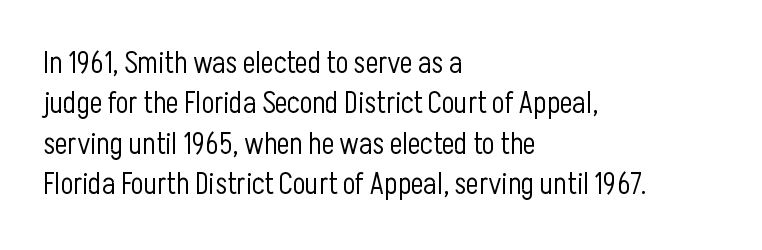
The image shows 30 px light, condensed sans-serif type, upright; set left-aligned, normal line spacing (1.35x), normal letter spacing, not underlined; low stroke contrast and a medium x-height.
